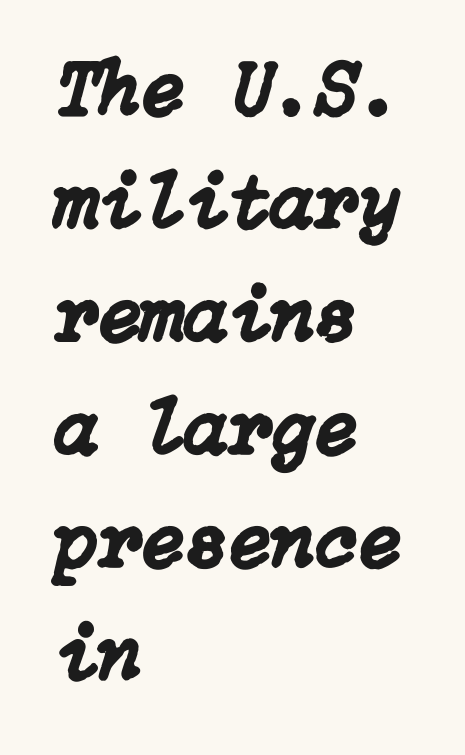
Q: Is the text italic (slanted)? A: Yes, it leans right by about 15 degrees.
Q: Is the text underlined? A: No.
Q: How is the paragraph aligned? A: Left-aligned.
Q: Is the spacing between letters normal or unusually wide? A: Normal.
Q: Is the spacing between lines tight, normal or loose? A: Normal.
Q: Width (condensed, normal, or wide)? A: Normal.
Q: Stroke contrast? A: Low.
Q: x-height? A: Medium.
